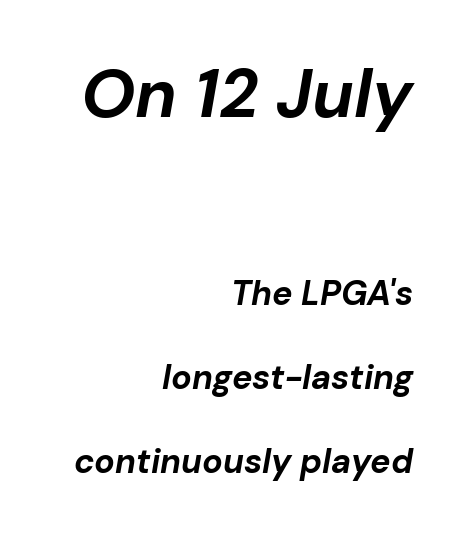
The sample has been set heavy, in full bold. The rendering uses natural spacing where letterforms have individual widths. Visually, the top section dominates because its glyphs are scaled up. The baseline area is clear. When letters slant like this, we call the style italic. The paragraph shown leans on its right margin.
